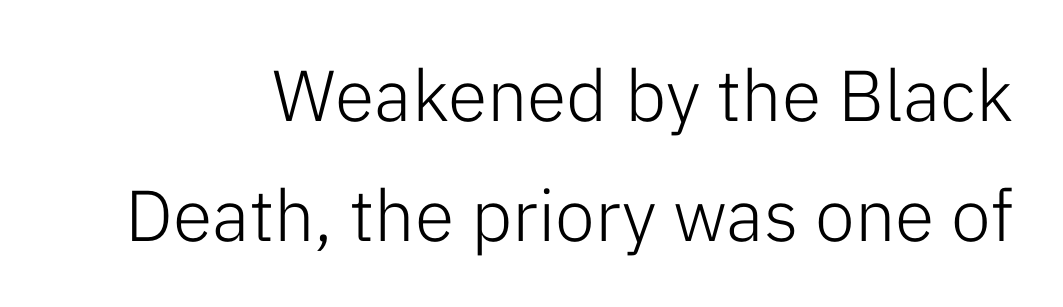
The typeface chosen for these lines omits serifs. Regarding leading, the lines here are spaced in the standard way. The font sits on the lighter half of the weight spectrum, regular included. The gaps between neighbouring characters are ordinary and unremarkable. Honestly, there is no underline to notice here at all. The lettering holds an erect, upright posture throughout.
